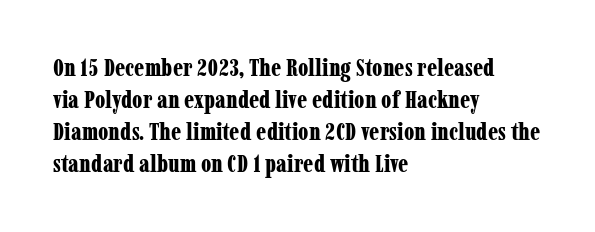
Q: Is the text bold? A: Yes.
Q: Is the text italic (slanted)? A: No, it is upright.
Q: Is the text underlined? A: No.
Q: How is the paragraph aligned? A: Left-aligned.
Q: Is the spacing between letters normal or unusually wide? A: Normal.
Q: Is the spacing between lines tight, normal or loose? A: Normal.
